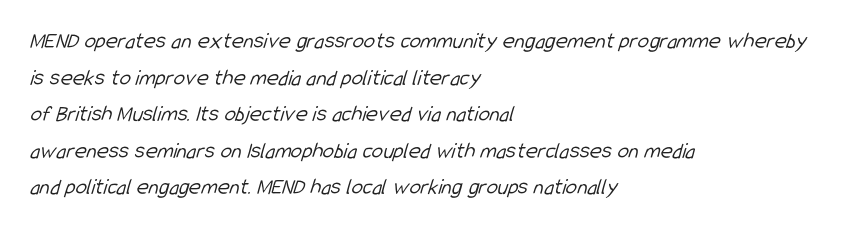
These lines sit exactly where default settings would place them. Teacher's note: observe the even left margin — that is flush-left alignment. Unmarked baselines from the first word to the last. The horizontal fit of the characters is conventional and even. Summary of weight: not heavy and not bold.
